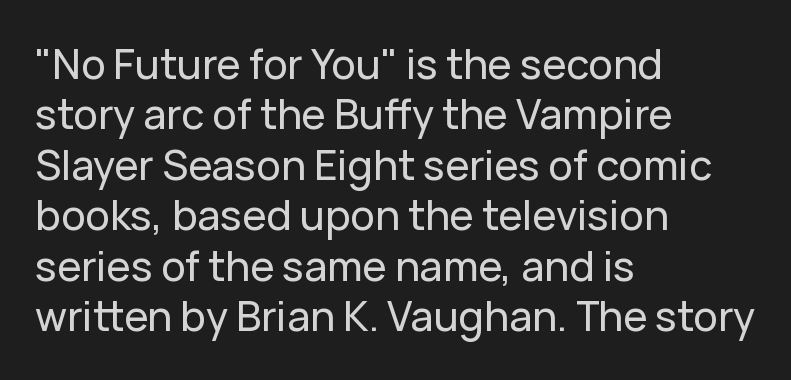
What stands out about the letter spacing? Nothing — it is the standard amount. Every stem runs plumb, perpendicular to the baseline. Do the characters align in a grid? No, the font is proportional. Font category for this specimen: sans-serif. Decoration check: the copy has no underline.
